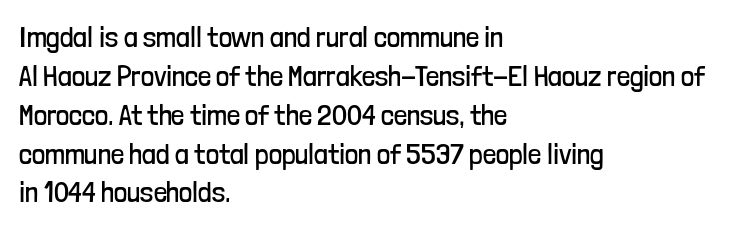
Q: Is the text bold? A: No.
Q: Is the text italic (slanted)? A: No, it is upright.
Q: Is the typeface a serif or a sans-serif typeface? A: Sans-serif.
Q: Is the text underlined? A: No.
Q: How is the paragraph aligned? A: Left-aligned.
Q: Is the spacing between letters normal or unusually wide? A: Normal.
Q: Is the spacing between lines tight, normal or loose? A: Normal.
Q: Width (condensed, normal, or wide)? A: Condensed.
Q: Stroke contrast? A: Low.
Q: x-height? A: Medium.
Q: Monospaced? A: No.
